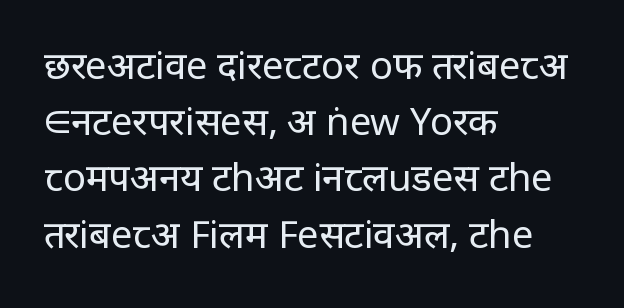
The image shows 38 px regular-weight sans-serif type, upright; set left-aligned, normal line spacing (1.48x), normal letter spacing, not underlined; low stroke contrast and a large x-height.
